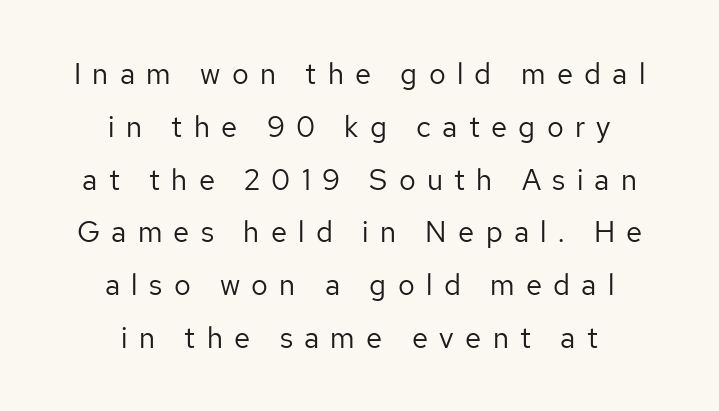
Q: Is the text bold? A: No.
Q: Is the text italic (slanted)? A: No, it is upright.
Q: Is the typeface a serif or a sans-serif typeface? A: Sans-serif.
Q: Is the text underlined? A: No.
Q: How is the paragraph aligned? A: Centered.
Q: Is the spacing between letters normal or unusually wide? A: Unusually wide.
Q: Width (condensed, normal, or wide)? A: Normal.
Q: Stroke contrast? A: Low.
Q: x-height? A: Medium.
Q: Monospaced? A: No.
